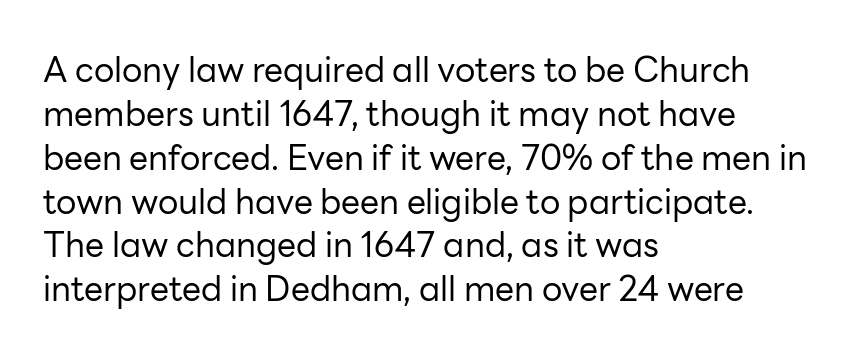
The image shows 34 px regular-weight sans-serif type, upright; set left-aligned, normal line spacing (1.29x), normal letter spacing, not underlined; low stroke contrast and a medium x-height.
